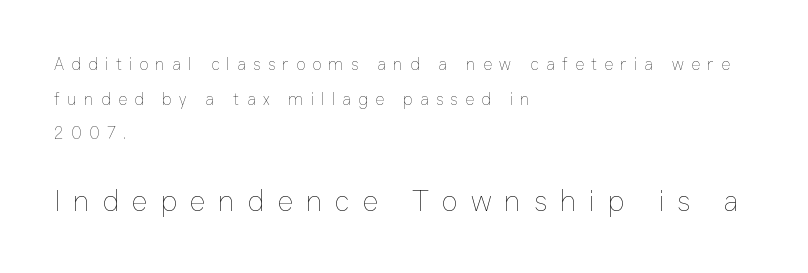
The image shows 30 px thin type, upright; set left-aligned, loose line spacing (2.03x), unusually wide letter spacing (+0.43 em), not underlined; the second (bottom) block is 1.76x larger; low stroke contrast and a medium x-height.
